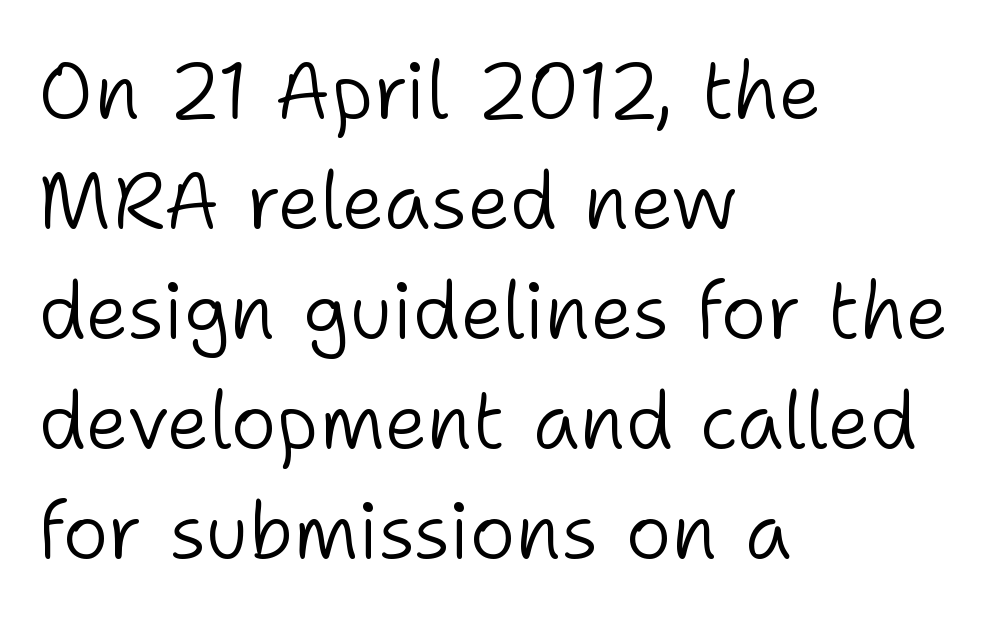
{"serif": "no", "italic": "no", "bold": "no", "weight": "light", "width": "normal", "stroke_contrast": "low", "x_height": "medium", "monospaced": "no", "underline": "no", "align": "left", "line_spacing": "normal", "line_spacing_ratio": 1.41, "letter_spacing": "normal", "letter_spacing_em": 0.0, "glyph_px": 78}
